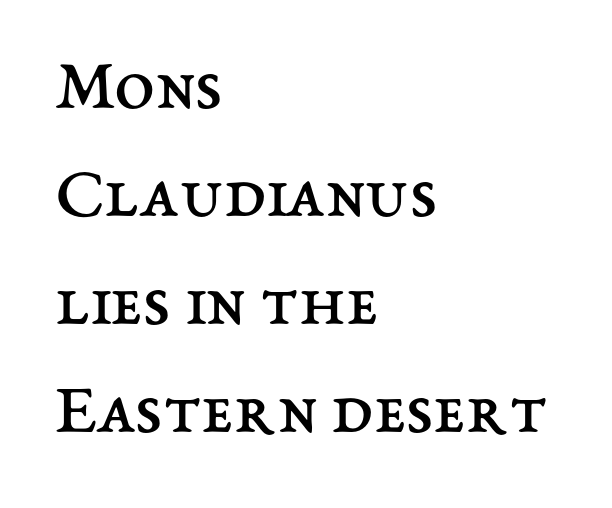
Normally led — the rows are evenly, conventionally spaced. On a weight scale, this lands at 450 or below. Do the characters align in a grid? No, the font is proportional. Is the letter spacing exaggerated? No — it looks like the ordinary default. If you drew a line through each stem, it would be perfectly vertical. Layout note: lines flush left.
